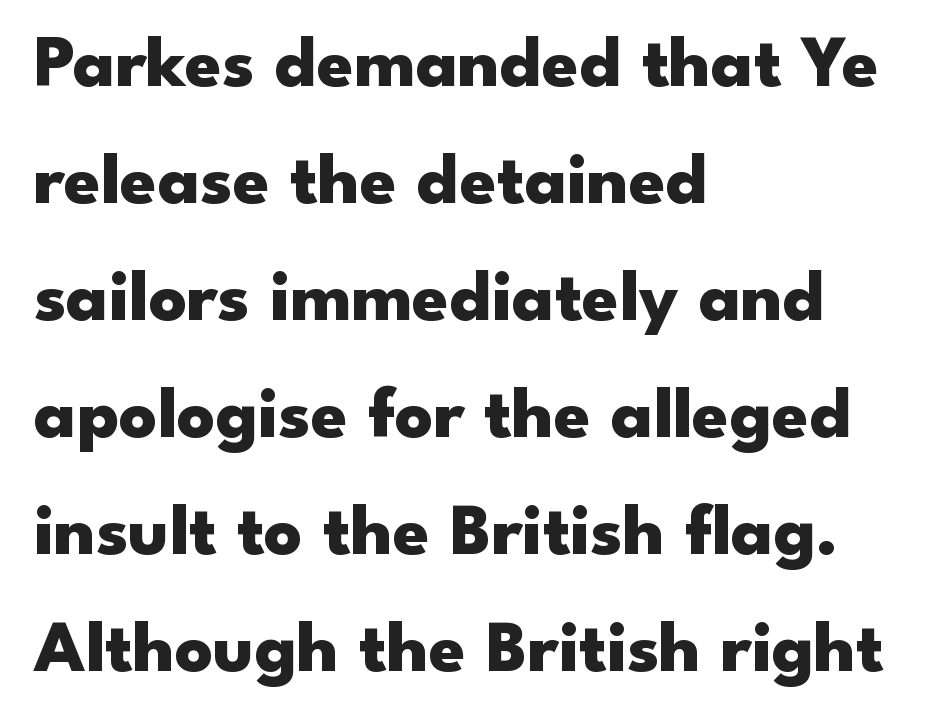
A sans-serif font was chosen for this passage. Does the lettering tilt? It doesn't — this is upright. Check under the words: just untouched page. The letters advance in unequal steps, a hallmark of proportional type. Inter-character spacing is left at the font's built-in metrics.
